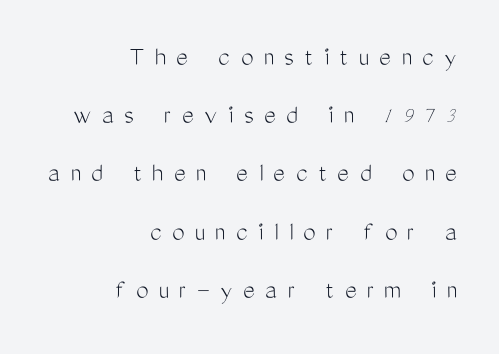
Weight: not bold — regular or lighter. Quick note: interline space is abundant. This sample uses a sans-serif face. Posture: vertical.
